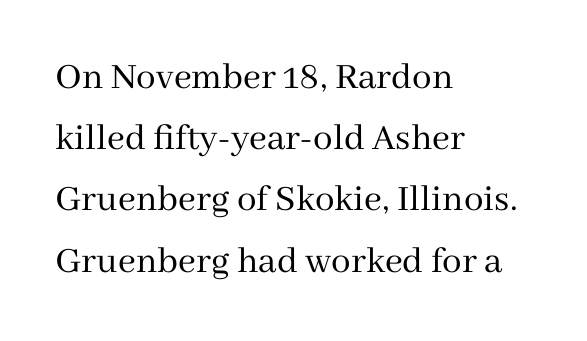
Descenders are the only things crossing below the line. Baseline-to-baseline distance is the conventional proportion of letter height. The typeface has the unassuming heft of standard copy or less. The letters sit at their default tracking, neither squeezed nor spread. Visually the block forms a straight wall on the left and a jagged coastline on the right. The face used here is proportionally spaced, like ordinary book or web type.
